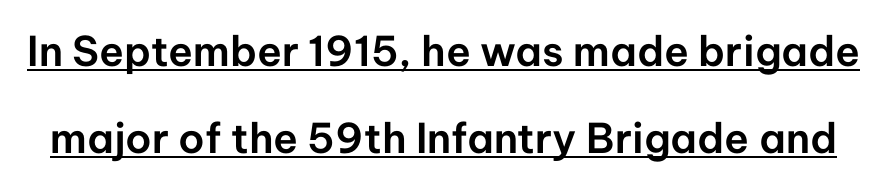
The image shows 41 px sans-serif type, upright; set loose line spacing (2.11x), normal letter spacing, underlined; low stroke contrast and a medium x-height.
